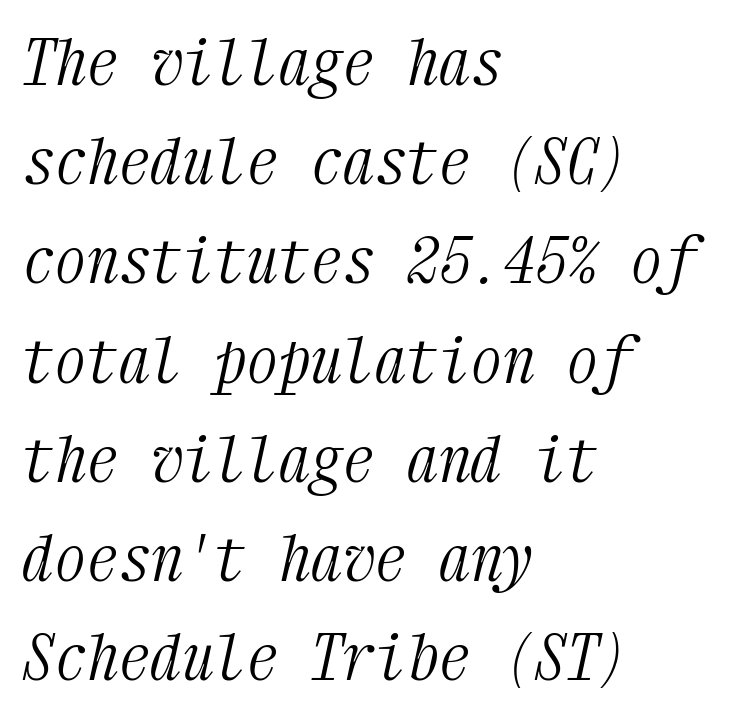
Q: Is the text bold? A: No.
Q: Is the text italic (slanted)? A: Yes, it leans right by about 12 degrees.
Q: Is the typeface a serif or a sans-serif typeface? A: Serif.
Q: Is the text underlined? A: No.
Q: How is the paragraph aligned? A: Left-aligned.
Q: Is the spacing between letters normal or unusually wide? A: Normal.
Q: Is the spacing between lines tight, normal or loose? A: Normal.
Q: Width (condensed, normal, or wide)? A: Condensed.
Q: Stroke contrast? A: Medium.
Q: x-height? A: Medium.
Q: Monospaced? A: Yes.
